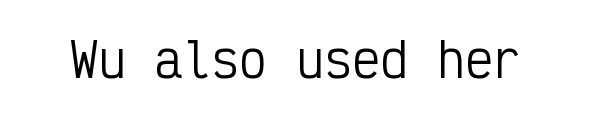
Q: Is the text bold? A: No.
Q: Is the text italic (slanted)? A: No, it is upright.
Q: Is the typeface a serif or a sans-serif typeface? A: Sans-serif.
Q: Is the text underlined? A: No.
Q: Is the spacing between letters normal or unusually wide? A: Normal.
Q: Width (condensed, normal, or wide)? A: Condensed.
Q: Stroke contrast? A: Low.
Q: x-height? A: Medium.
Q: Monospaced? A: Yes.
